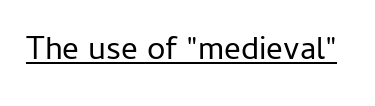
{"serif": "no", "italic": "no", "bold": "no", "weight": "regular", "width": "normal", "stroke_contrast": "low", "x_height": "medium", "monospaced": "no", "underline": "yes", "letter_spacing": "normal", "letter_spacing_em": 0.0, "glyph_px": 33}
